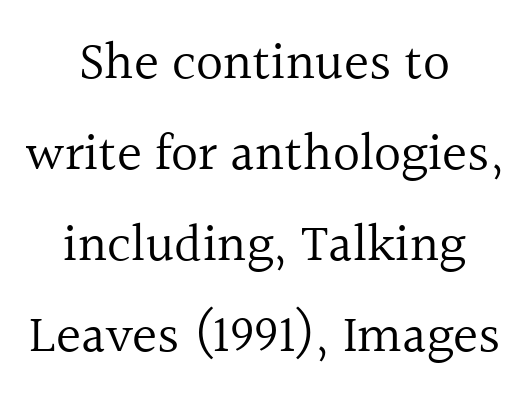
Just letters on the line, the space beneath them empty. Tall strokes in this sample are plumb rather than angled. Here the designer chose a conventional face with non-uniform glyph widths. The rag falls on both sides of this text block equally. The letters look calm and open, with moderate or lighter stems. The type is set solid horizontally, with unmodified tracking.
